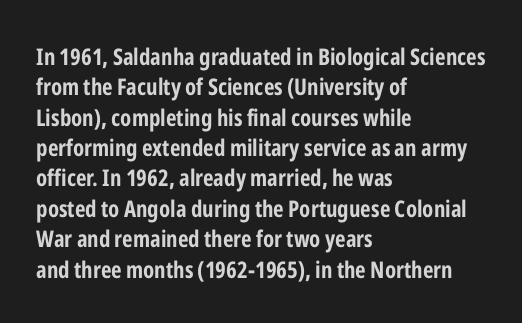
{"italic": "no", "bold": "yes", "underline": "no", "align": "left", "line_spacing": "normal", "line_spacing_ratio": 1.32, "letter_spacing": "normal", "letter_spacing_em": 0.0, "glyph_px": 23}
